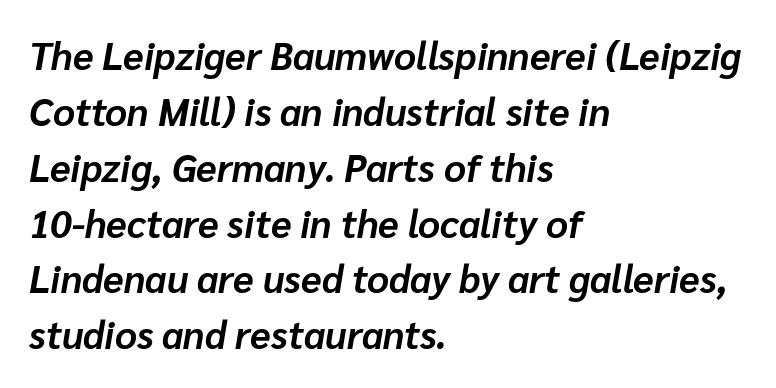
The image shows 38 px bold type, italic (leaning right); set left-aligned, normal line spacing (1.47x), normal letter spacing, not underlined; low stroke contrast and a medium x-height.
